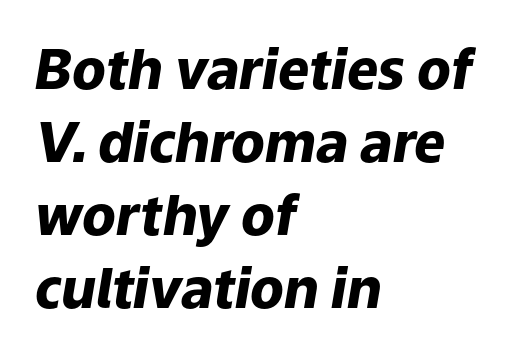
{"italic": "yes", "lean": "right", "slant_degrees": 9, "bold": "yes", "weight": "heavy", "width": "normal", "stroke_contrast": "low", "x_height": "medium", "monospaced": "no", "underline": "no", "align": "left", "line_spacing": "normal", "line_spacing_ratio": 1.33, "letter_spacing": "normal", "letter_spacing_em": 0.0, "glyph_px": 55}
